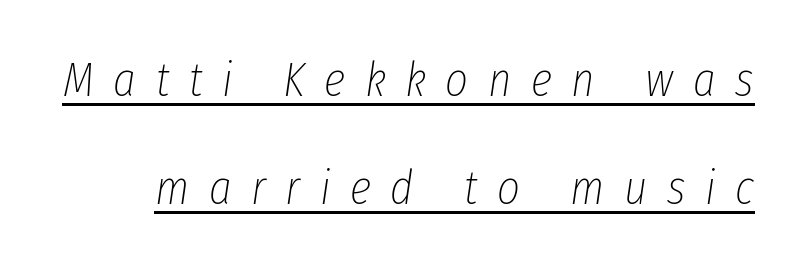
The image shows 49 px thin, condensed type, italic (leaning right); set loose line spacing (2.21x), unusually wide letter spacing (+0.4 em), underlined; low stroke contrast and a medium x-height.
